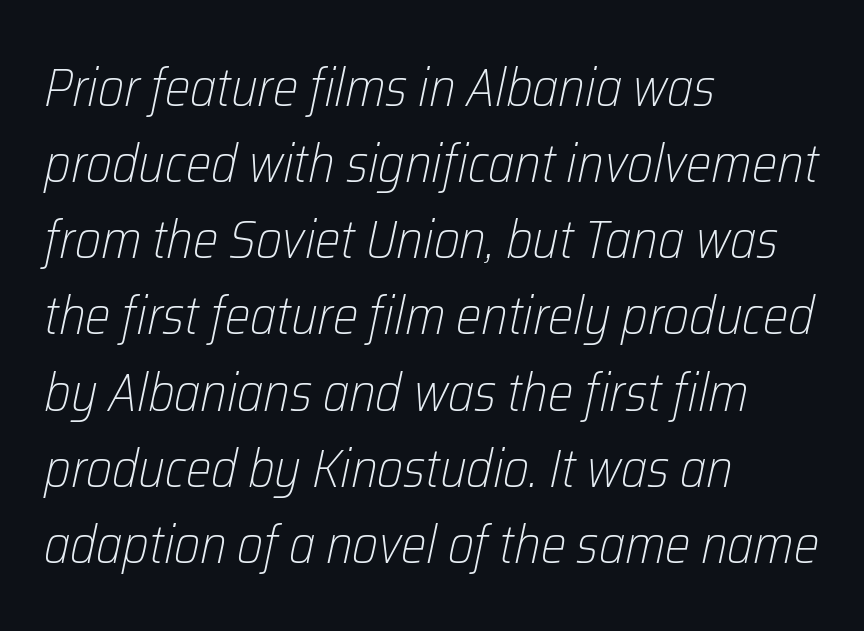
Q: Is the text bold? A: No.
Q: Is the text italic (slanted)? A: Yes, it leans right by about 12 degrees.
Q: Is the text underlined? A: No.
Q: How is the paragraph aligned? A: Left-aligned.
Q: Is the spacing between letters normal or unusually wide? A: Normal.
Q: Is the spacing between lines tight, normal or loose? A: Normal.
Q: Width (condensed, normal, or wide)? A: Condensed.
Q: Stroke contrast? A: Low.
Q: x-height? A: Medium.
Q: Monospaced? A: No.
